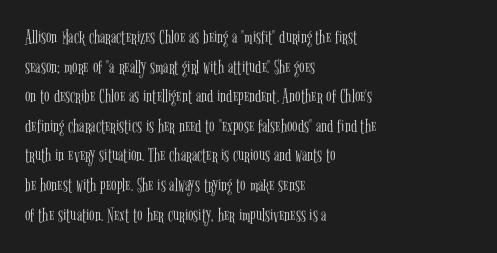
{"italic": "no", "bold": "no", "underline": "no", "align": "left", "line_spacing": "normal", "line_spacing_ratio": 1.48, "letter_spacing": "normal", "letter_spacing_em": 0.0, "glyph_px": 20}
